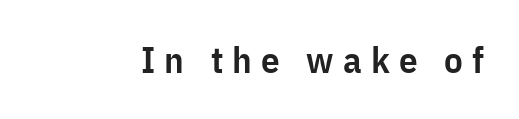
Q: Is the text bold? A: Semi-bold.
Q: Is the text italic (slanted)? A: No, it is upright.
Q: Is the typeface a serif or a sans-serif typeface? A: Sans-serif.
Q: Is the text underlined? A: No.
Q: Is the spacing between letters normal or unusually wide? A: Unusually wide.
Q: Width (condensed, normal, or wide)? A: Condensed.
Q: Stroke contrast? A: Low.
Q: x-height? A: Medium.
Q: Monospaced? A: No.
